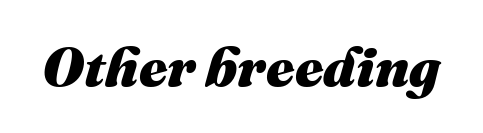
Does the weight exceed regular? Yes, all the way to bold. Each letter keeps its own natural width here, so spacing adapts to shape. It's the slanting kind of type. Type without underlining. Words appear dense and cohesive because spacing is normal.
